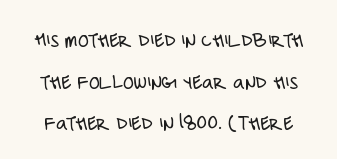
{"italic": "no", "bold": "no", "underline": "no", "line_spacing_ratio": 1.89, "letter_spacing": "normal", "letter_spacing_em": 0.0, "glyph_px": 22}
